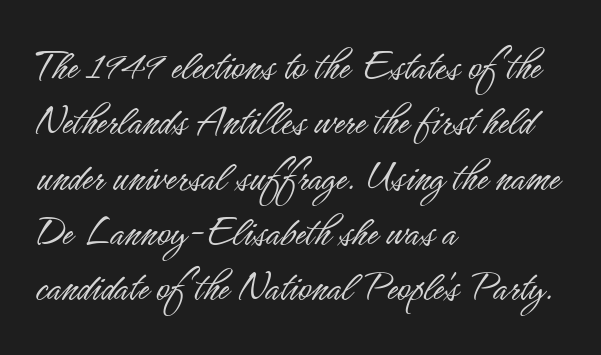
The image shows 45 px light, condensed sans-serif type; set left-aligned, line spacing 1.23x, normal letter spacing, not underlined; low stroke contrast and a small x-height.
